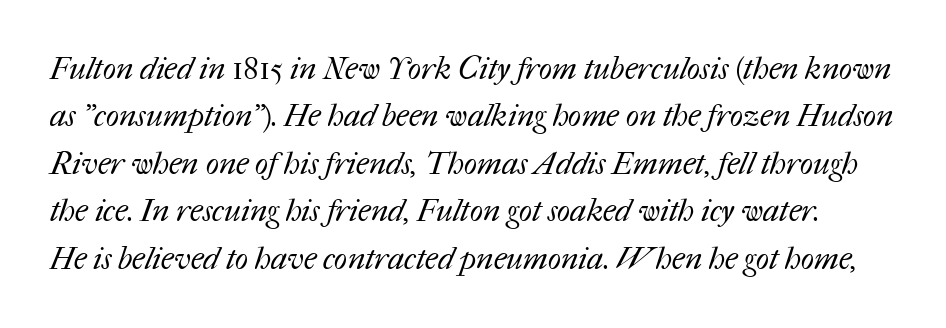
Q: Is the text bold? A: No.
Q: Is the text underlined? A: No.
Q: Is the spacing between letters normal or unusually wide? A: Normal.
Q: Is the spacing between lines tight, normal or loose? A: Normal.
Q: Width (condensed, normal, or wide)? A: Normal.
Q: Stroke contrast? A: Medium.
Q: x-height? A: Medium.
Q: Monospaced? A: No.
